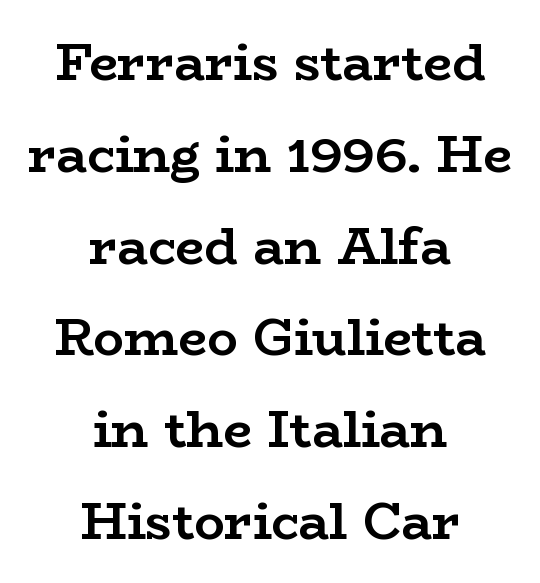
The image shows 51 px semibold, wide serif type, upright; set centered, line spacing 1.8x, normal letter spacing, not underlined; low stroke contrast and a medium x-height.
